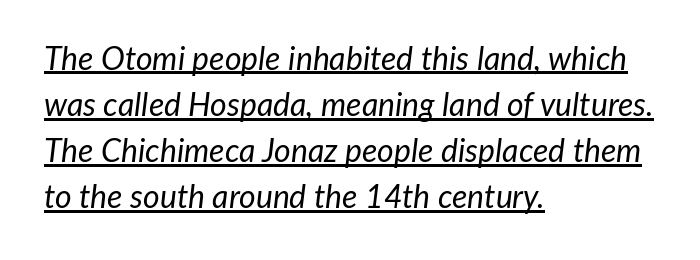
{"italic": "yes", "lean": "right", "slant_degrees": 7, "bold": "no", "weight": "regular", "width": "normal", "stroke_contrast": "low", "x_height": "medium", "monospaced": "no", "underline": "yes", "align": "left", "line_spacing": "normal", "line_spacing_ratio": 1.44, "letter_spacing": "normal", "letter_spacing_em": 0.0, "glyph_px": 32}
